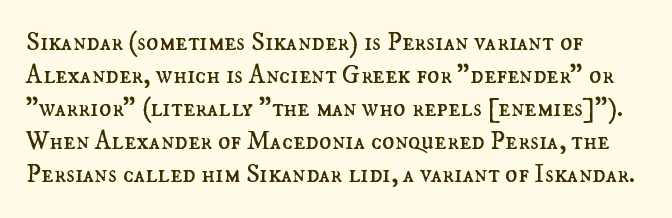
Q: Is the text bold? A: No.
Q: Is the text italic (slanted)? A: No, it is upright.
Q: Is the text underlined? A: No.
Q: How is the paragraph aligned? A: Left-aligned.
Q: Is the spacing between letters normal or unusually wide? A: Normal.
Q: Is the spacing between lines tight, normal or loose? A: Normal.
